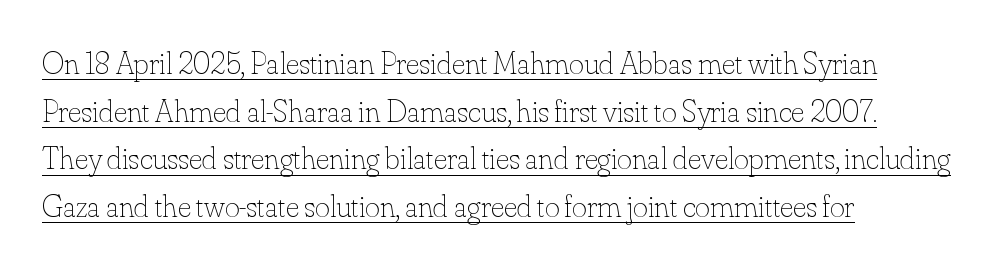
{"italic": "no", "bold": "no", "weight": "thin", "width": "normal", "stroke_contrast": "low", "x_height": "small", "monospaced": "no", "underline": "yes", "align": "left", "line_spacing": "normal", "line_spacing_ratio": 1.49, "letter_spacing": "normal", "letter_spacing_em": 0.0, "glyph_px": 32}
